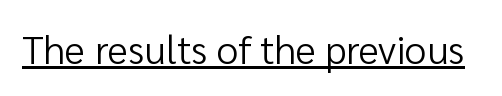
The image shows 39 px regular-weight sans-serif type, upright; set normal letter spacing, underlined; low stroke contrast and a medium x-height.
